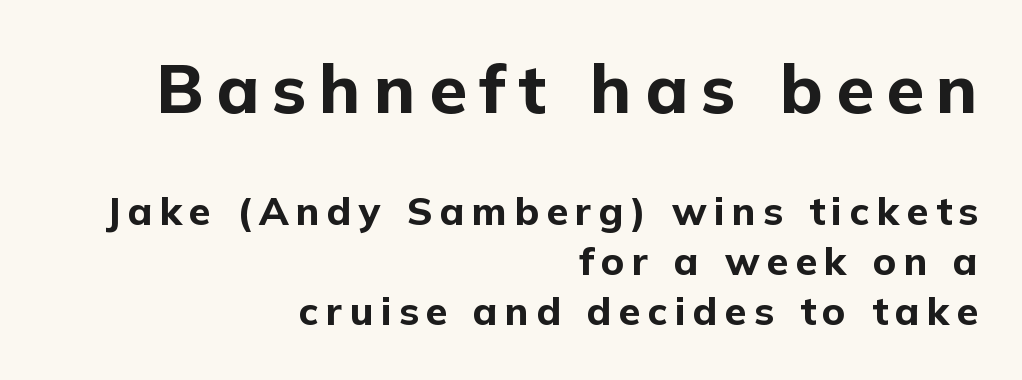
Q: Is the text bold? A: Yes.
Q: Is the text italic (slanted)? A: No, it is upright.
Q: Is the typeface a serif or a sans-serif typeface? A: Sans-serif.
Q: Is the text underlined? A: No.
Q: How is the paragraph aligned? A: Right-aligned.
Q: Is the spacing between lines tight, normal or loose? A: Normal.
Q: Which block of text is set in a larger size, the first (top) or the second (bottom)? A: The first (top) one.
Q: Width (condensed, normal, or wide)? A: Normal.
Q: Stroke contrast? A: Low.
Q: x-height? A: Medium.
Q: Monospaced? A: No.
